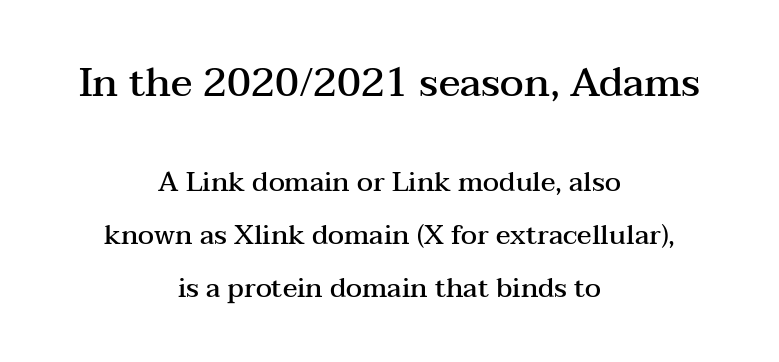
The image shows 40 px semibold, wide serif type, upright; set centered, loose line spacing (1.96x), normal letter spacing, not underlined; the first (top) block is 1.48x larger; medium stroke contrast and a medium x-height.
